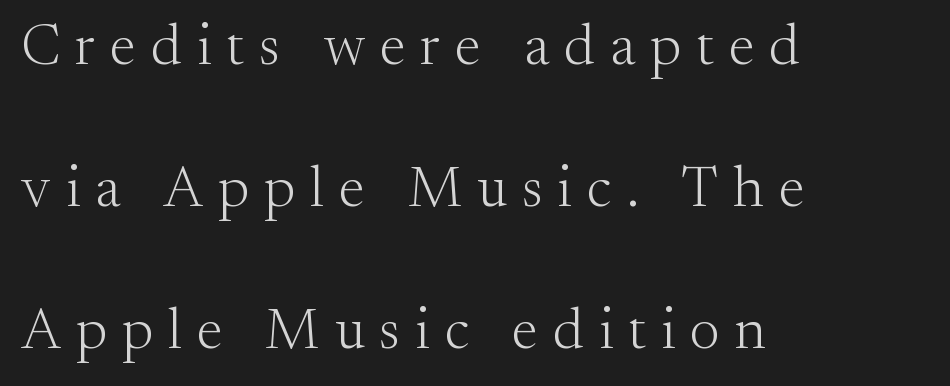
Counters stay open thanks to moderate or lighter strokes. Rows of type keep a wide berth in the vertical direction. All the whitespace from short lines collects on the right. Inter-character spacing is expanded well beyond the font's built-in metrics. The space directly below the letters is spotless.
